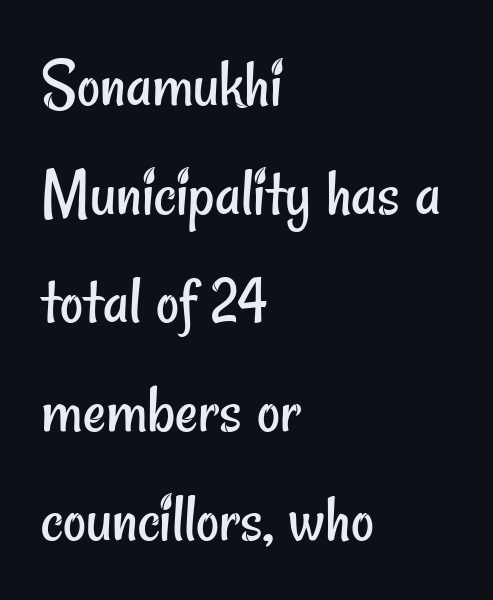
Q: Is the text bold? A: No.
Q: Is the typeface a serif or a sans-serif typeface? A: Sans-serif.
Q: Is the text underlined? A: No.
Q: How is the paragraph aligned? A: Left-aligned.
Q: Is the spacing between letters normal or unusually wide? A: Normal.
Q: Is the spacing between lines tight, normal or loose? A: Normal.
Q: Width (condensed, normal, or wide)? A: Condensed.
Q: Stroke contrast? A: Low.
Q: x-height? A: Small.
Q: Monospaced? A: No.
